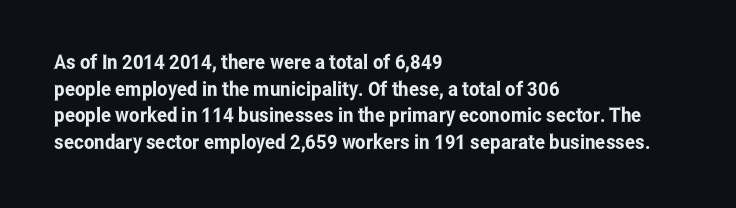
{"italic": "no", "underline": "no", "align": "left", "line_spacing": "normal", "line_spacing_ratio": 1.33, "letter_spacing": "normal", "letter_spacing_em": 0.0, "glyph_px": 20}
